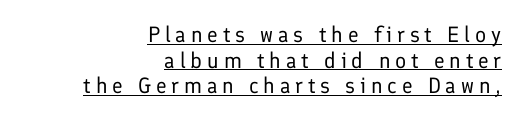
Q: Is the text bold? A: No.
Q: Is the text italic (slanted)? A: No, it is upright.
Q: Is the text underlined? A: Yes.
Q: How is the paragraph aligned? A: Right-aligned.
Q: Is the spacing between letters normal or unusually wide? A: Unusually wide.
